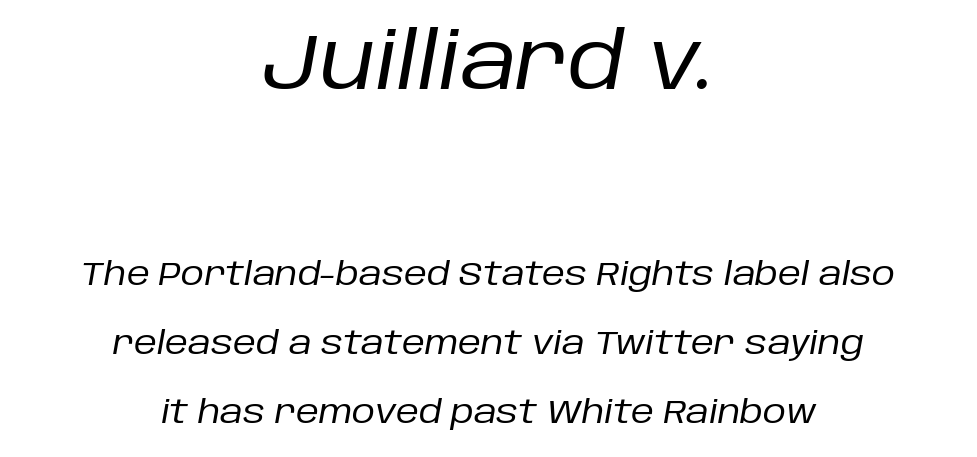
{"italic": "yes", "lean": "right", "slant_degrees": 10, "bold": "no", "weight": "regular", "width": "normal", "stroke_contrast": "low", "x_height": "large", "monospaced": "no", "underline": "no", "align": "center", "line_spacing": "loose", "line_spacing_ratio": 2.15, "letter_spacing": "normal", "letter_spacing_em": 0.0, "larger_block": "first", "size_ratio": 2.47, "glyph_px": 79}
